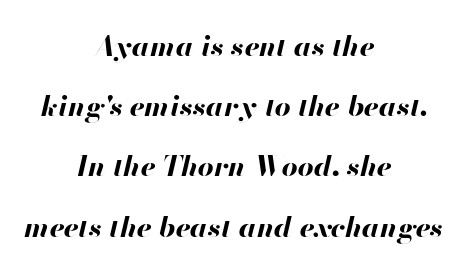
Proportional: the letters do not fall into vertical columns. How are the letters spaced? Ordinarily, with no added tracking. Centered paragraph, ragged on both sides. I'd describe the lettering as bold — thick and assertive. Emphasis-style slanted type is in use. In terms of leading, this rendering errs on the spacious side.
